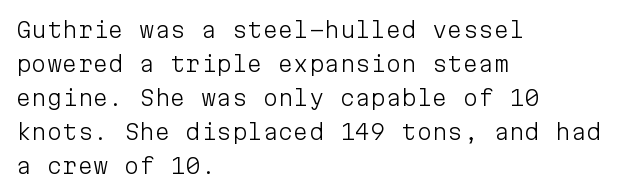
The image shows 22 px text type, upright; set left-aligned, normal line spacing (1.55x), normal letter spacing, not underlined.
